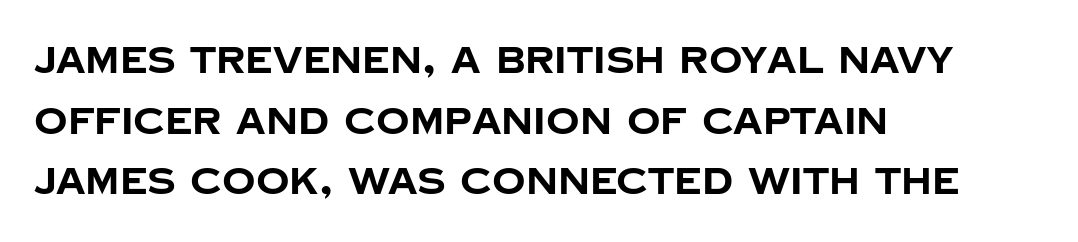
Its strokes are broad and dark, the hallmark of bold type. A clean baseline with only descenders dipping below it. Nope, no serifs anywhere on these letters. The font's upright variant was chosen for this text. Vertical spacing — default. This sample uses plain, unmodified letter spacing.
